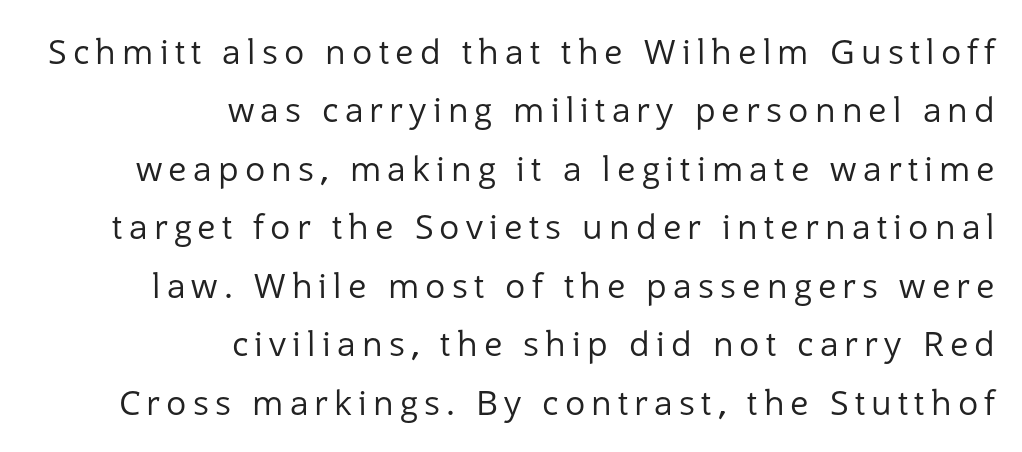
The image shows 34 px regular-weight sans-serif type, upright; set right-aligned, line spacing 1.72x, not underlined; low stroke contrast and a medium x-height.
